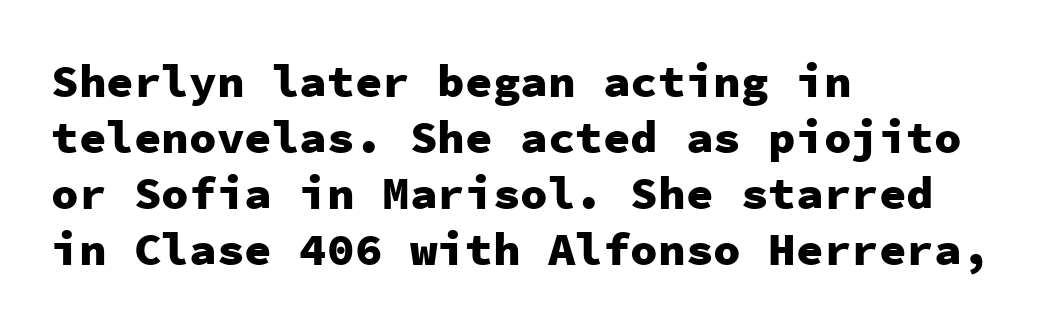
Q: Is the text bold? A: Yes.
Q: Is the text italic (slanted)? A: No, it is upright.
Q: Is the typeface a serif or a sans-serif typeface? A: Sans-serif.
Q: Is the text underlined? A: No.
Q: How is the paragraph aligned? A: Left-aligned.
Q: Is the spacing between letters normal or unusually wide? A: Normal.
Q: Width (condensed, normal, or wide)? A: Normal.
Q: Stroke contrast? A: Low.
Q: x-height? A: Medium.
Q: Monospaced? A: Yes.
